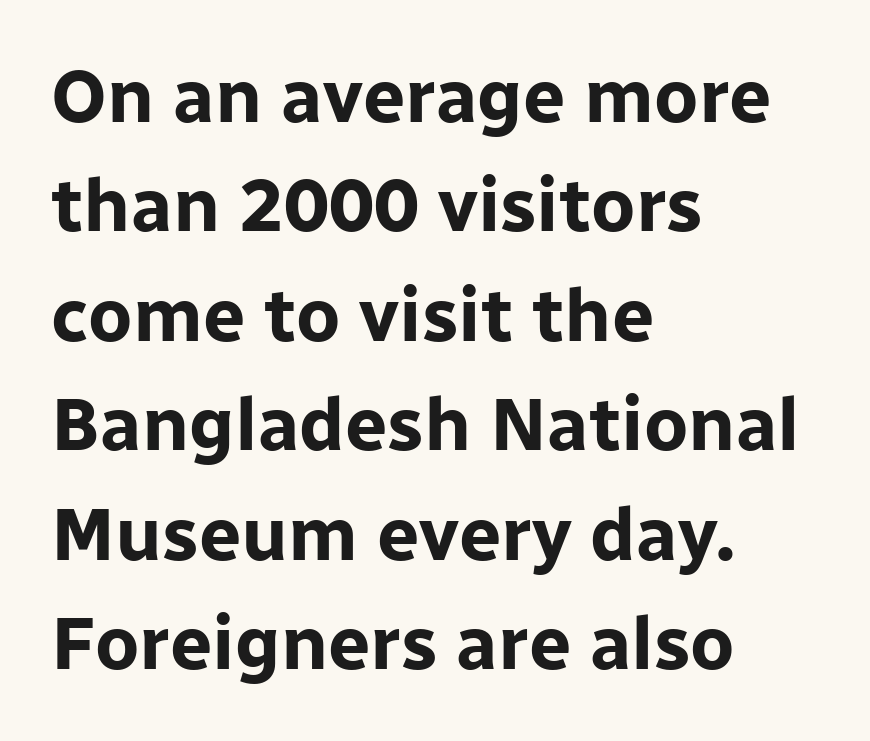
Is this a fixed-width face? No — the glyphs have proportional, varying widths. This is heavy type, rendered in bold. Summary of vertical rhythm: regular, with standard interline spacing. In CSS terms this would be text-align: left. Do the letters lean? They stand straight. Underlining? Definitely not there.
